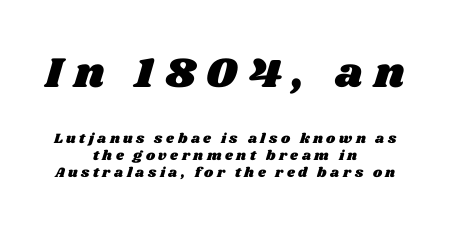
Q: Is the text underlined? A: No.
Q: How is the paragraph aligned? A: Centered.
Q: Is the spacing between letters normal or unusually wide? A: Unusually wide.
Q: Which block of text is set in a larger size, the first (top) or the second (bottom)? A: The first (top) one.
Q: Width (condensed, normal, or wide)? A: Wide.
Q: Stroke contrast? A: Medium.
Q: x-height? A: Large.
Q: Monospaced? A: No.
